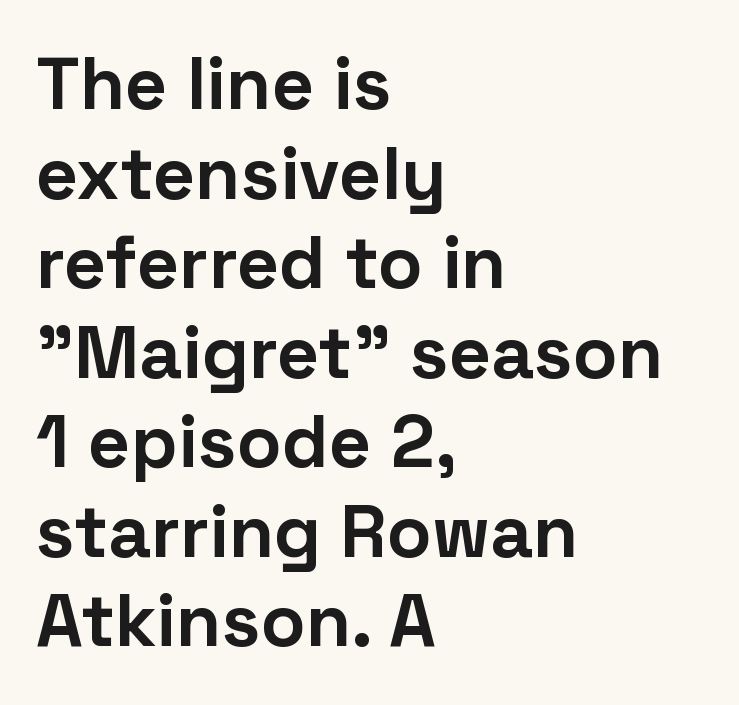
The image shows 74 px bold sans-serif type, upright; set left-aligned, line spacing 1.21x, normal letter spacing, not underlined; low stroke contrast and a medium x-height.
